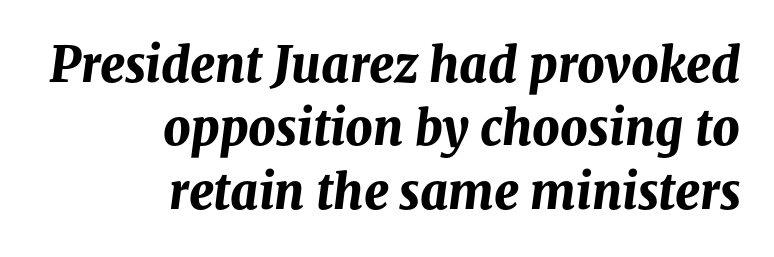
Quick note: italic. You could call the tracking neutral — neither tight nor loose. Varying glyph widths throughout — classic text-font behaviour. Evenly set lines give the paragraph a standard silhouette. The zone under the glyphs is completely vacant. You'd pick this weight for a headline — it's a proper bold.
